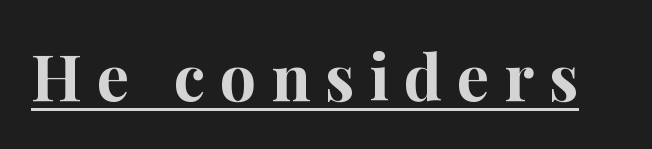
The letters are bold, with thick, heavy strokes. The line texture is sparse and dotted thanks to wide tracking. Italic: no, the glyphs are upright roman. This is serif lettering, the kind often seen in printed books. Spacing verdict: proportional, widths tailored to each character.
